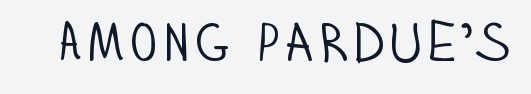
The image shows 56 px light, condensed sans-serif type, upright; set normal letter spacing, not underlined; low stroke contrast and a large x-height.
